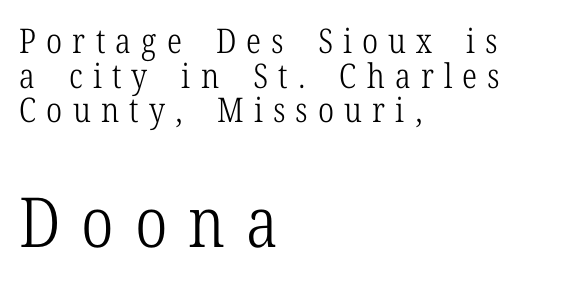
The image shows 69 px light, condensed serif type, upright; set left-aligned, tight line spacing (1.02x), unusually wide letter spacing (+0.3 em), not underlined; the second (bottom) block is 2.03x larger; low stroke contrast and a medium x-height.
